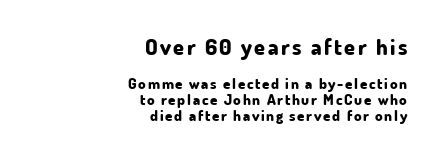
{"italic": "no", "bold": "yes", "underline": "no", "align": "right", "line_spacing": "tight", "line_spacing_ratio": 1.06, "larger_block": "first", "size_ratio": 1.47, "glyph_px": 22}
